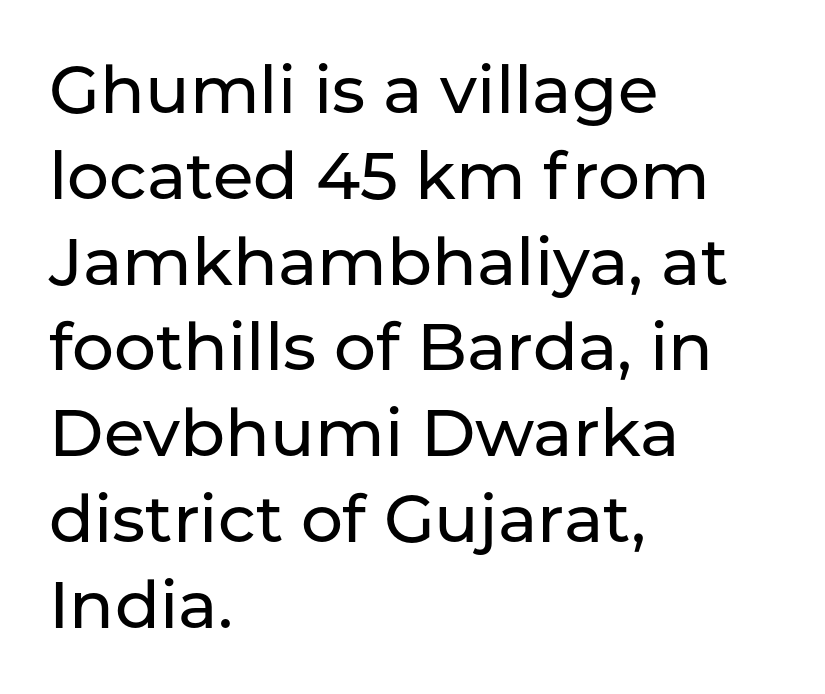
{"serif": "no", "italic": "no", "width": "normal", "stroke_contrast": "low", "x_height": "medium", "monospaced": "no", "underline": "no", "align": "left", "line_spacing": "normal", "line_spacing_ratio": 1.3, "letter_spacing": "normal", "letter_spacing_em": 0.0, "glyph_px": 66}
